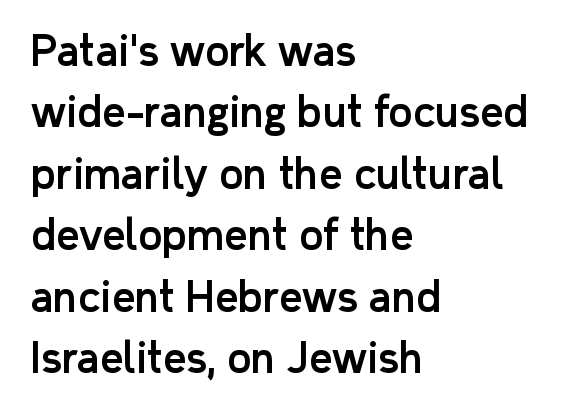
Q: Is the text italic (slanted)? A: No, it is upright.
Q: Is the typeface a serif or a sans-serif typeface? A: Sans-serif.
Q: Is the text underlined? A: No.
Q: How is the paragraph aligned? A: Left-aligned.
Q: Is the spacing between letters normal or unusually wide? A: Normal.
Q: Is the spacing between lines tight, normal or loose? A: Normal.
Q: Width (condensed, normal, or wide)? A: Normal.
Q: Stroke contrast? A: Low.
Q: x-height? A: Medium.
Q: Monospaced? A: No.
